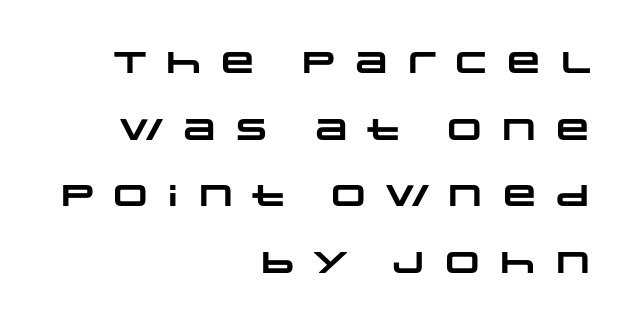
Q: Is the text bold? A: Yes.
Q: Is the typeface a serif or a sans-serif typeface? A: Sans-serif.
Q: Is the text underlined? A: No.
Q: How is the paragraph aligned? A: Right-aligned.
Q: Is the spacing between letters normal or unusually wide? A: Unusually wide.
Q: Is the spacing between lines tight, normal or loose? A: Loose.
Q: Width (condensed, normal, or wide)? A: Wide.
Q: Stroke contrast? A: Low.
Q: x-height? A: Large.
Q: Monospaced? A: No.
